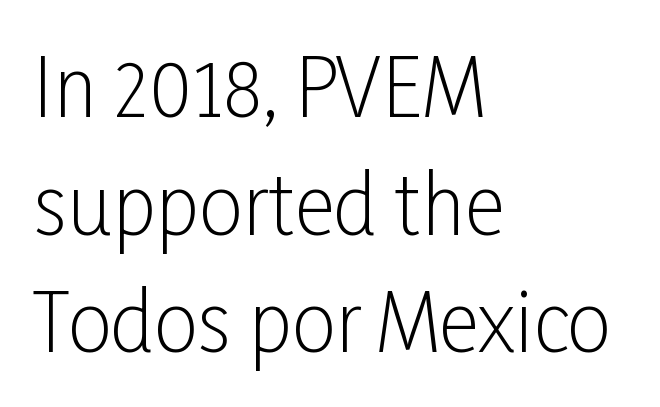
Summary of weight: not heavy and not bold. The strip under each line holds only bare page. The passage shown is typed in a proportional face where columns would drift. Does extra space separate the letters? No, they use regular spacing. This block has exactly the height ordinary leading produces.
